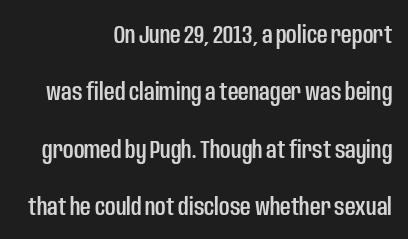
Q: Is the text italic (slanted)? A: No, it is upright.
Q: Is the text underlined? A: No.
Q: How is the paragraph aligned? A: Right-aligned.
Q: Is the spacing between letters normal or unusually wide? A: Normal.
Q: Is the spacing between lines tight, normal or loose? A: Loose.
